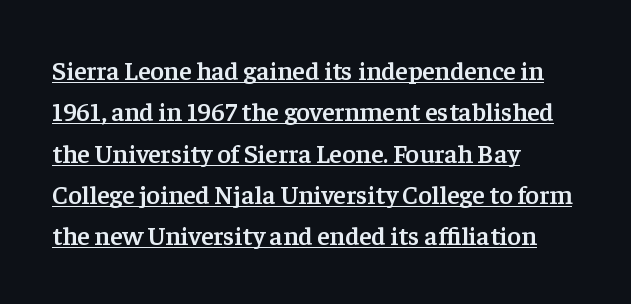
The image shows 26 px text type, upright; set left-aligned, normal line spacing (1.59x), normal letter spacing, underlined.
